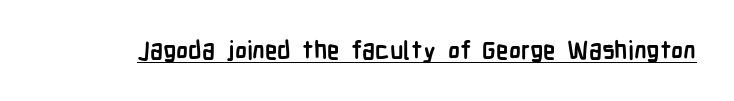
Q: Is the text bold? A: Yes.
Q: Is the text italic (slanted)? A: No, it is upright.
Q: Is the text underlined? A: Yes.
Q: Is the spacing between letters normal or unusually wide? A: Normal.
